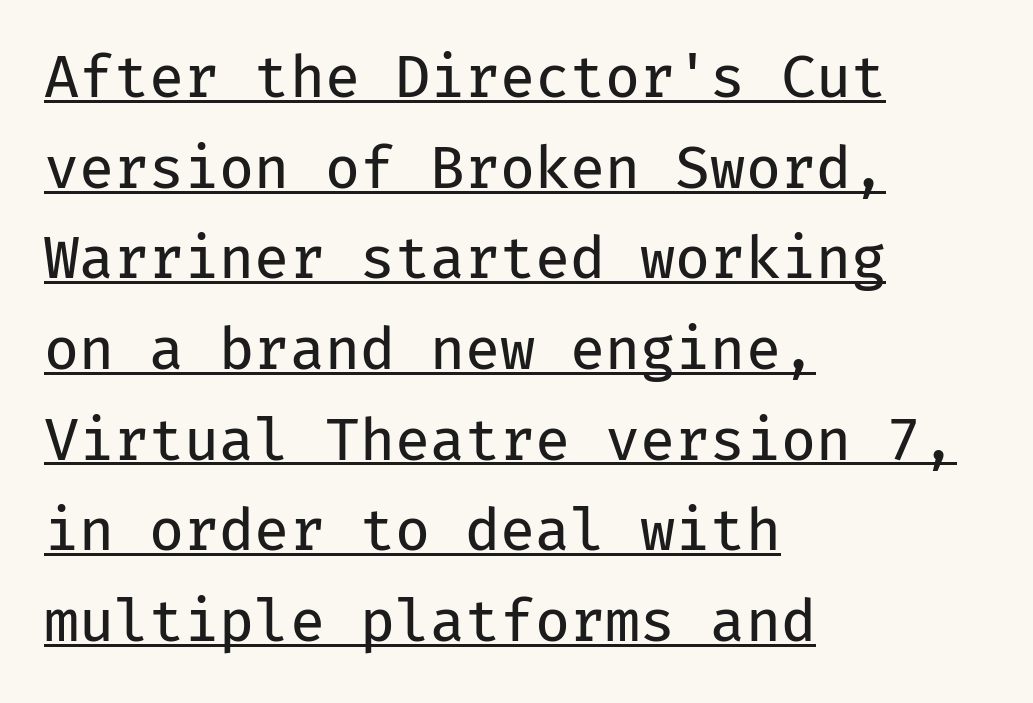
The image shows 57 px regular-weight sans-serif type, upright, monospaced; set left-aligned, normal line spacing (1.59x), normal letter spacing, underlined; low stroke contrast and a medium x-height.
